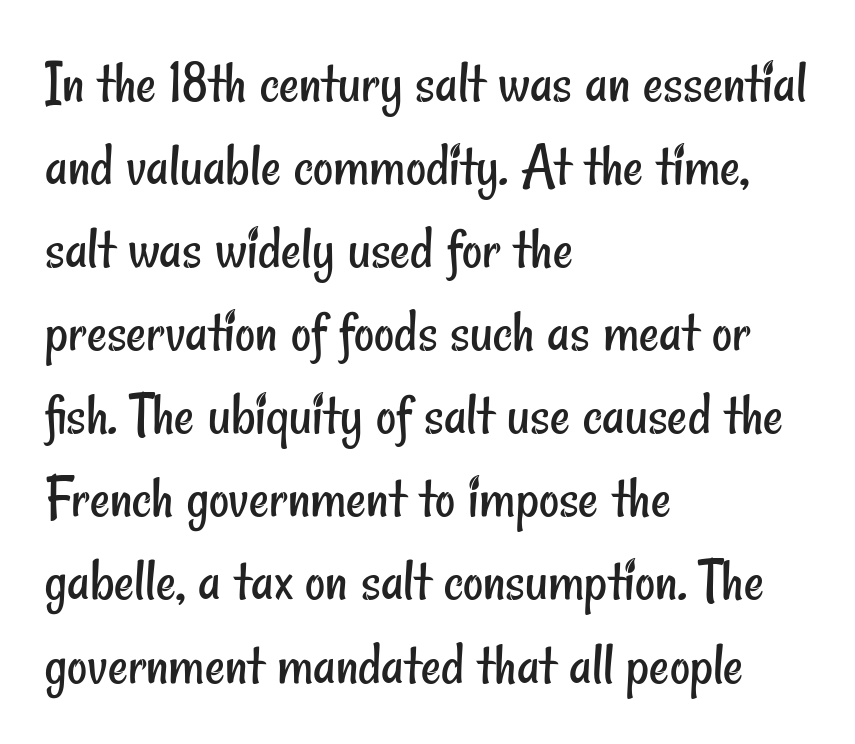
The vertical gap from one line to the next is medium. The face looks like a standard text weight, possibly lighter. This sample has the flowing, uneven cadence of proportional lettering. Inter-character spacing is left at the font's built-in metrics. What kind of face is this? One without serifs — a sans. Only glyphs here, with clear space below each row.
